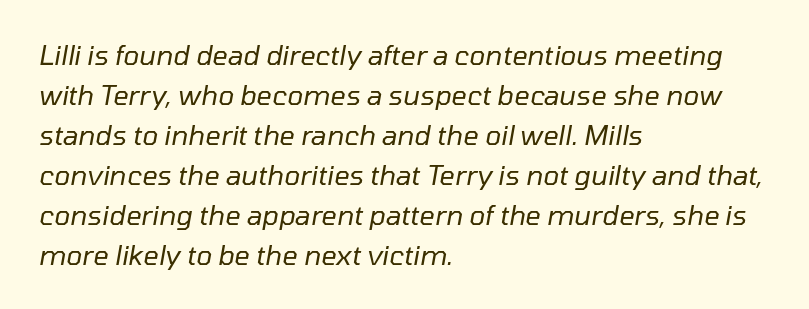
The image shows 27 px text type, italic (leaning right); set left-aligned, normal line spacing (1.48x), normal letter spacing, not underlined.
